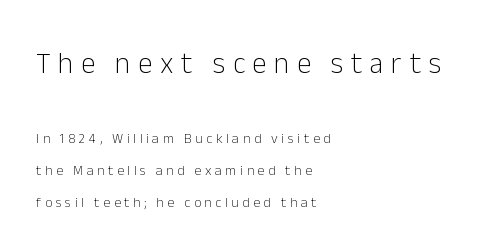
Larger block? The one above; the one below is distinctly smaller. These glyphs show unthickened strokes, regular width or finer. The baseline area is clear. The face used here is a sans, in the tradition of grotesques and geometrics.
